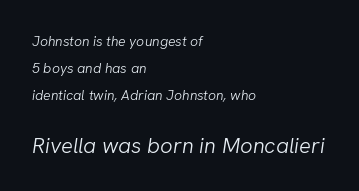
{"italic": "yes", "lean": "right", "slant_degrees": 8, "bold": "no", "underline": "no", "align": "left", "line_spacing": "loose", "line_spacing_ratio": 1.93, "letter_spacing": "normal", "letter_spacing_em": 0.0, "larger_block": "second", "size_ratio": 1.57, "glyph_px": 22}
